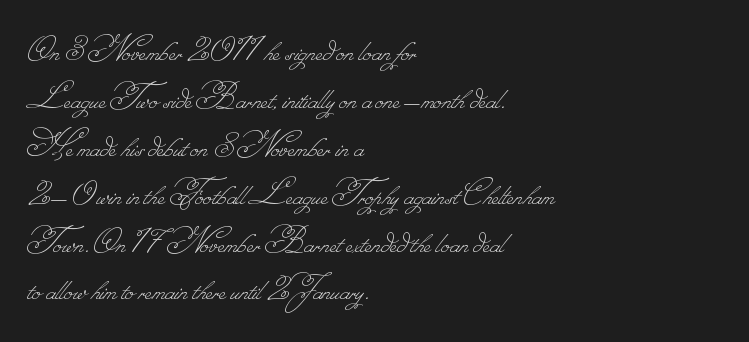
{"bold": "no", "weight": "thin", "width": "normal", "stroke_contrast": "low", "monospaced": "no", "underline": "no", "align": "left", "line_spacing": "normal", "line_spacing_ratio": 1.26, "letter_spacing": "normal", "letter_spacing_em": 0.0, "glyph_px": 38}
